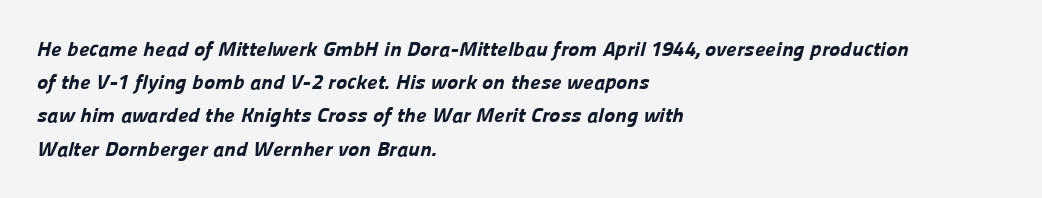
{"bold": "yes", "underline": "no", "align": "left", "line_spacing": "normal", "line_spacing_ratio": 1.58, "letter_spacing": "normal", "letter_spacing_em": 0.0, "glyph_px": 21}
